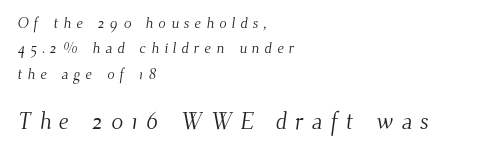
The rendering enlarges the type as you move from the upper chunk to the lower. Stroke thickness stays within the range of a standard reading face or lighter. Someone cranked the tracking dial way up on this one. The area under the type is left untouched.
